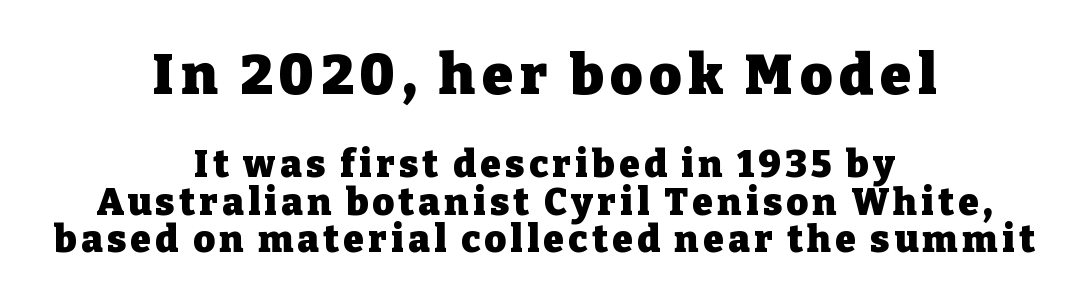
Q: Is the text bold? A: Yes.
Q: Is the text italic (slanted)? A: No, it is upright.
Q: Is the typeface a serif or a sans-serif typeface? A: Serif.
Q: Is the text underlined? A: No.
Q: How is the paragraph aligned? A: Centered.
Q: Is the spacing between lines tight, normal or loose? A: Tight.
Q: Which block of text is set in a larger size, the first (top) or the second (bottom)? A: The first (top) one.
Q: Width (condensed, normal, or wide)? A: Normal.
Q: Stroke contrast? A: Low.
Q: x-height? A: Medium.
Q: Monospaced? A: No.
